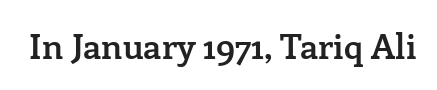
The gaps between neighbouring characters are ordinary and unremarkable. Examine the stroke ends and you'll spot serifs. A semibold gives these letters moderate extra thickness, short of bold. This sample has the flowing, uneven cadence of proportional lettering. Posture: vertical. Glance below the letters and you will spot only blank space.
